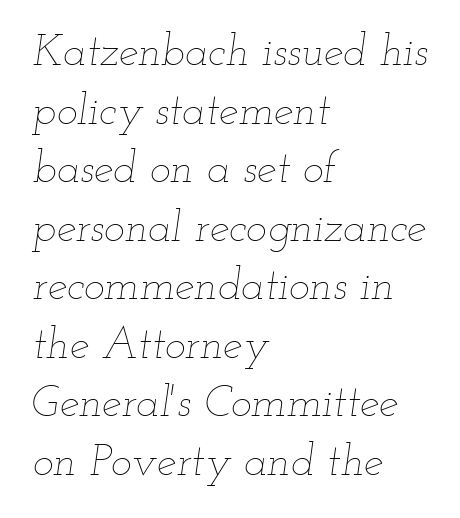
Q: Is the text bold? A: No.
Q: Is the text italic (slanted)? A: Yes, it leans right by about 12 degrees.
Q: Is the text underlined? A: No.
Q: How is the paragraph aligned? A: Left-aligned.
Q: Is the spacing between letters normal or unusually wide? A: Normal.
Q: Is the spacing between lines tight, normal or loose? A: Normal.
Q: Width (condensed, normal, or wide)? A: Wide.
Q: Stroke contrast? A: Low.
Q: x-height? A: Small.
Q: Monospaced? A: No.
